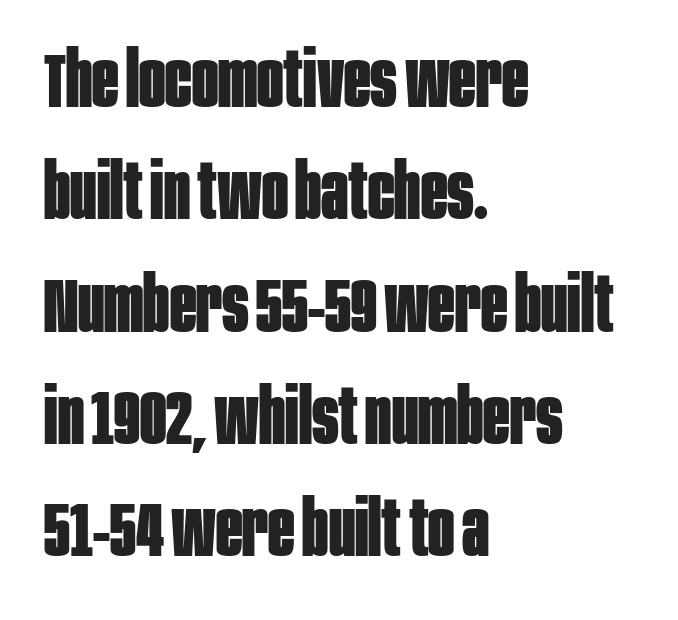
Q: Is the text bold? A: Yes.
Q: Is the text italic (slanted)? A: No, it is upright.
Q: Is the typeface a serif or a sans-serif typeface? A: Sans-serif.
Q: Is the text underlined? A: No.
Q: How is the paragraph aligned? A: Left-aligned.
Q: Is the spacing between letters normal or unusually wide? A: Normal.
Q: Is the spacing between lines tight, normal or loose? A: Normal.
Q: Width (condensed, normal, or wide)? A: Condensed.
Q: Stroke contrast? A: Low.
Q: x-height? A: Large.
Q: Monospaced? A: No.
